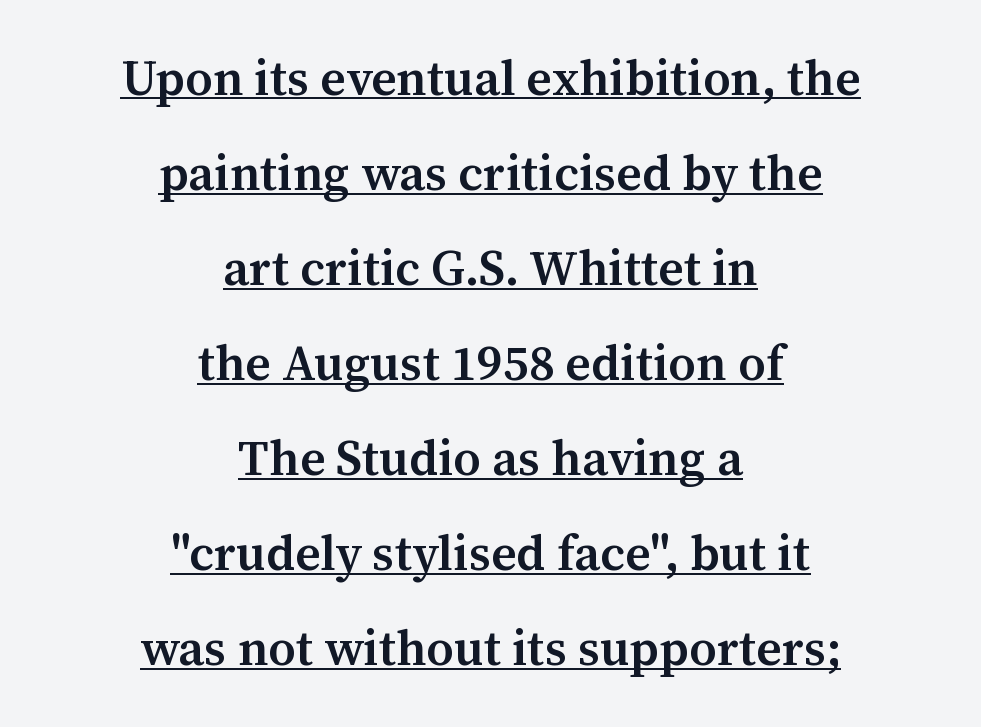
The image shows 49 px semibold serif type, upright; set centered, loose line spacing (1.94x), normal letter spacing, underlined; medium stroke contrast and a medium x-height.
